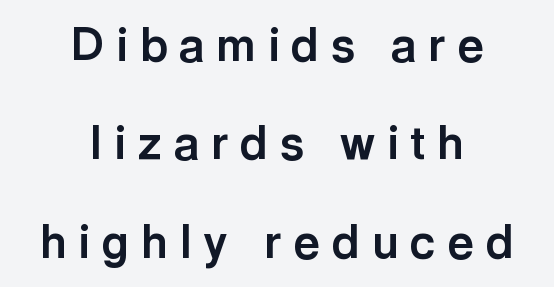
{"serif": "no", "italic": "no", "bold": "yes", "weight": "bold", "width": "normal", "x_height": "medium", "monospaced": "no", "underline": "no", "align": "center", "line_spacing": "loose", "line_spacing_ratio": 2.14, "letter_spacing": "wide", "letter_spacing_em": 0.26, "glyph_px": 46}
